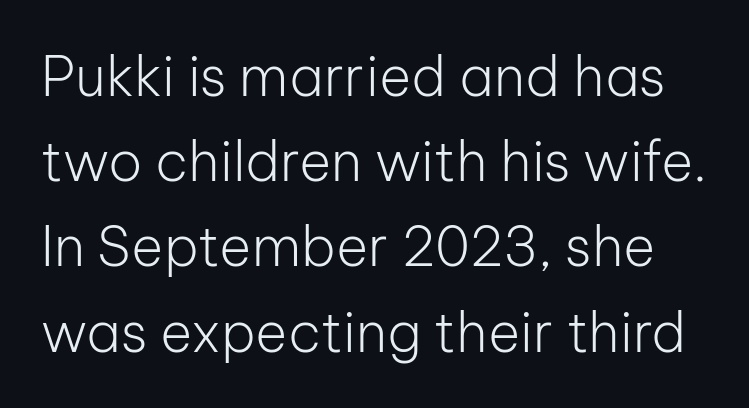
Posture: vertical. Letters rest on an invisible, unmarked baseline. A normal amount of white space separates one row of letters from the next. Think standard paragraph weight, or any step lighter than that. This rendering employs a face without finishing strokes, i.e., a sans-serif. Proportional: the letters do not fall into vertical columns.
